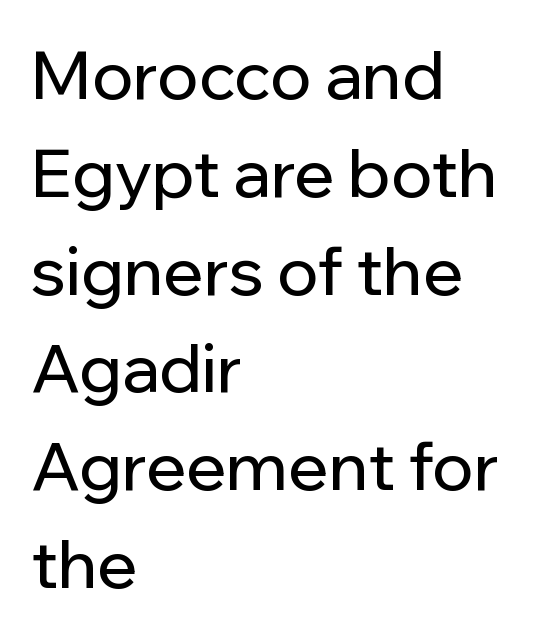
{"serif": "no", "italic": "no", "width": "normal", "stroke_contrast": "low", "x_height": "medium", "monospaced": "no", "underline": "no", "align": "left", "line_spacing": "normal", "line_spacing_ratio": 1.46, "letter_spacing": "normal", "letter_spacing_em": 0.0, "glyph_px": 67}
